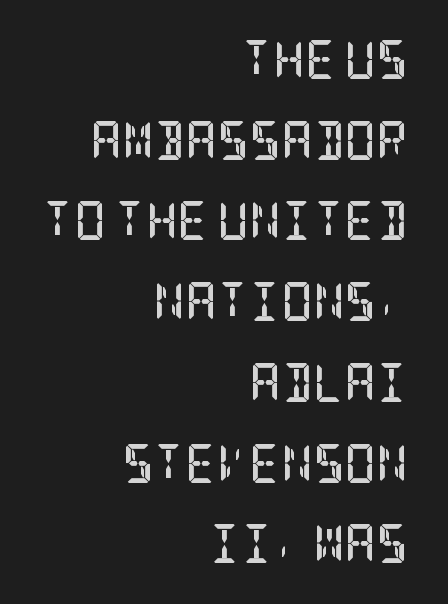
Q: Is the text bold? A: Yes.
Q: Is the text italic (slanted)? A: No, it is upright.
Q: Is the typeface a serif or a sans-serif typeface? A: Serif.
Q: Is the text underlined? A: No.
Q: How is the paragraph aligned? A: Right-aligned.
Q: Is the spacing between letters normal or unusually wide? A: Normal.
Q: Is the spacing between lines tight, normal or loose? A: Loose.
Q: Width (condensed, normal, or wide)? A: Condensed.
Q: Stroke contrast? A: Low.
Q: x-height? A: Large.
